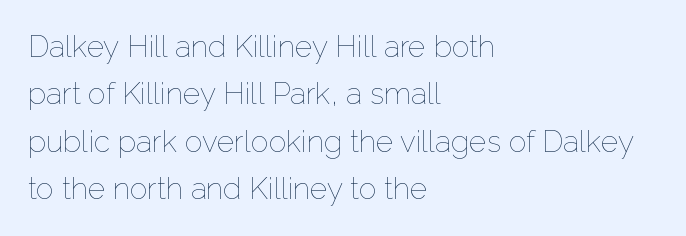
Is the stroke heavy? The answer is a plain regular-or-lighter. The paragraph has a hard left edge and a soft right edge. Regular leading. The type sits square on the baseline with zero lean.
